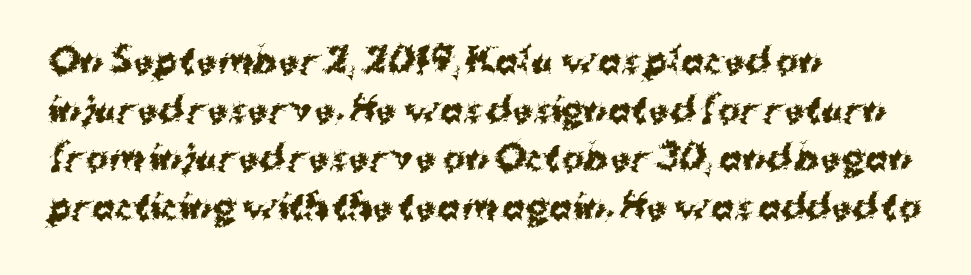
Q: Is the text bold? A: Yes.
Q: Is the text italic (slanted)? A: Yes.
Q: Is the typeface a serif or a sans-serif typeface? A: Sans-serif.
Q: Is the text underlined? A: No.
Q: How is the paragraph aligned? A: Left-aligned.
Q: Is the spacing between letters normal or unusually wide? A: Normal.
Q: Is the spacing between lines tight, normal or loose? A: Normal.
Q: Width (condensed, normal, or wide)? A: Normal.
Q: Stroke contrast? A: Medium.
Q: x-height? A: Medium.
Q: Monospaced? A: No.
